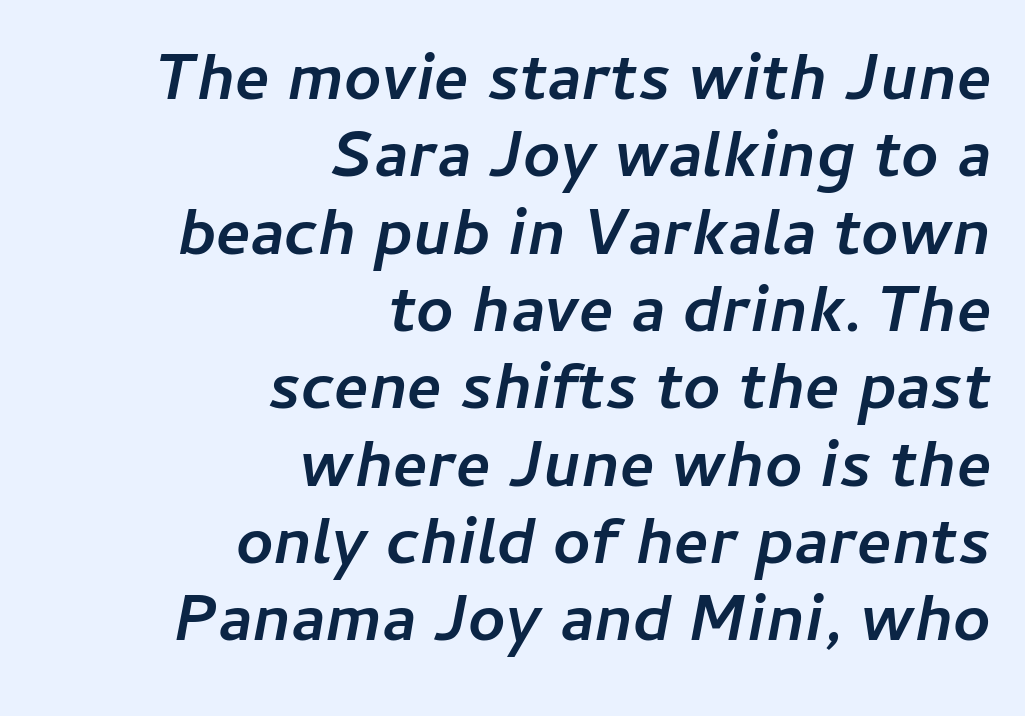
The passage shown has conventional tracking throughout. Where is the straight margin? On the right. The string is rendered with underlining switched off. This sample uses an oblique cut, with every glyph tilted off the vertical.
